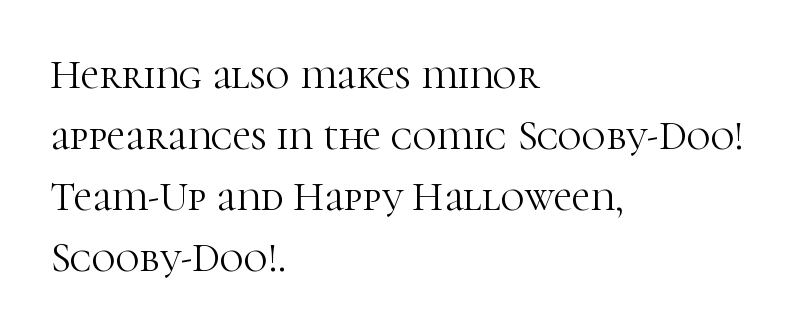
{"serif": "yes", "italic": "no", "bold": "no", "weight": "light", "width": "normal", "stroke_contrast": "high", "x_height": "medium", "monospaced": "no", "underline": "no", "align": "left", "line_spacing": "normal", "line_spacing_ratio": 1.49, "letter_spacing": "normal", "letter_spacing_em": 0.0, "glyph_px": 41}
